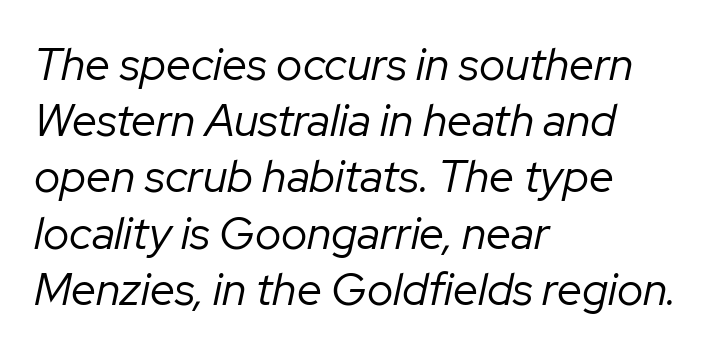
The text carries the slant typical of an italic or oblique font. Words appear dense and cohesive because spacing is normal. Lines of text with bare space underneath. The weight would be labelled regular, book, light, or lighter still. The rendering uses a moderate line-height, typical for paragraphs. The ragged edge is on the right, which tells us the setting is flush left.
